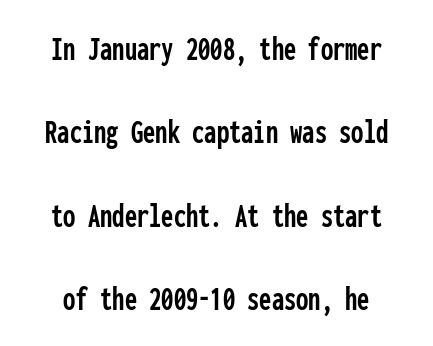
The image shows 35 px condensed sans-serif type, upright, monospaced; set loose line spacing (2.38x), normal letter spacing, not underlined; low stroke contrast and a medium x-height.
